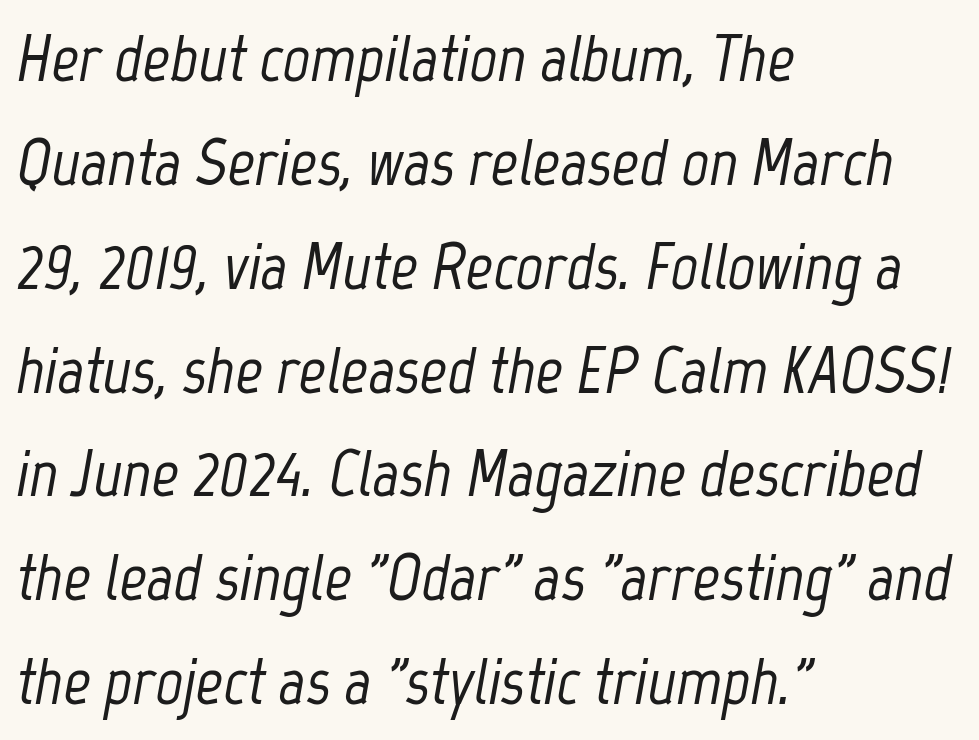
{"italic": "yes", "lean": "right", "slant_degrees": 12, "width": "condensed", "stroke_contrast": "low", "x_height": "medium", "monospaced": "no", "underline": "no", "align": "left", "line_spacing": "normal", "line_spacing_ratio": 1.55, "letter_spacing": "normal", "letter_spacing_em": 0.0, "glyph_px": 67}
